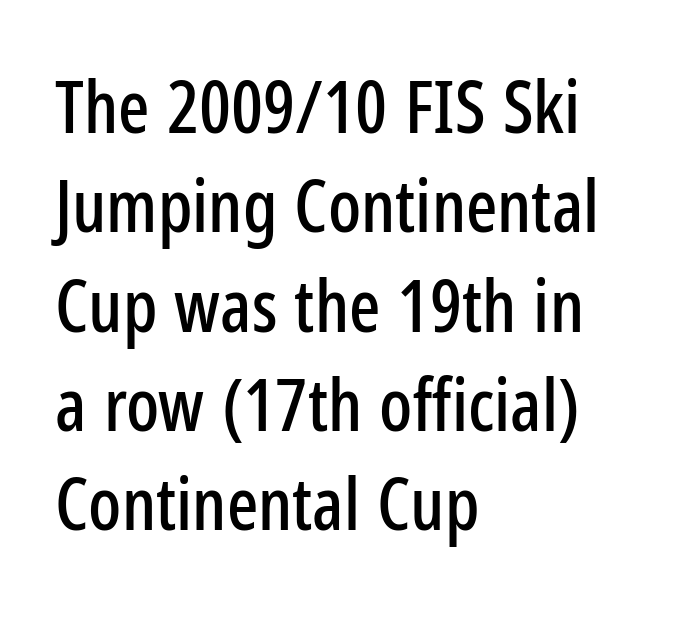
Q: Is the text italic (slanted)? A: No, it is upright.
Q: Is the typeface a serif or a sans-serif typeface? A: Sans-serif.
Q: Is the text underlined? A: No.
Q: How is the paragraph aligned? A: Left-aligned.
Q: Is the spacing between letters normal or unusually wide? A: Normal.
Q: Is the spacing between lines tight, normal or loose? A: Normal.
Q: Width (condensed, normal, or wide)? A: Condensed.
Q: Stroke contrast? A: Low.
Q: x-height? A: Medium.
Q: Monospaced? A: No.
